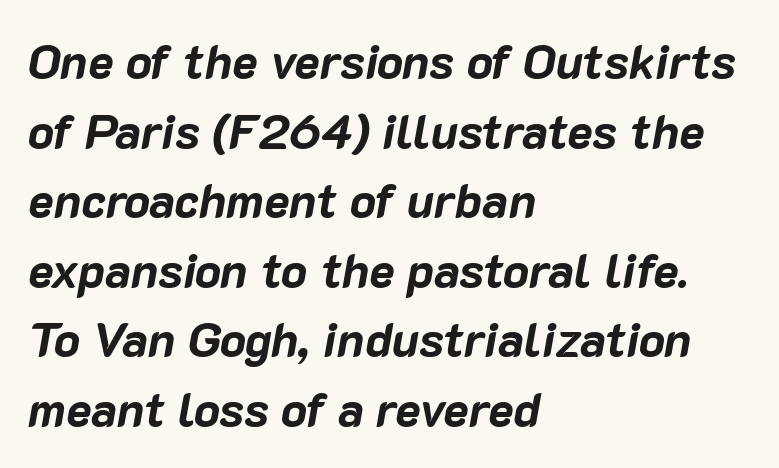
Anything drawn beneath the words? Only blank space. Rendered with sloped, italic letterforms. Standard letterfit; no display-style spreading of the glyphs. The lines are quadded left.
